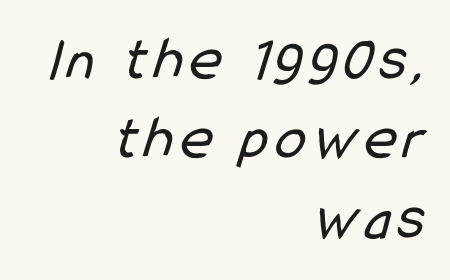
{"serif": "no", "bold": "no", "weight": "regular", "width": "condensed", "stroke_contrast": "low", "x_height": "medium", "monospaced": "no", "underline": "no", "align": "right", "line_spacing": "normal", "line_spacing_ratio": 1.28, "glyph_px": 62}
